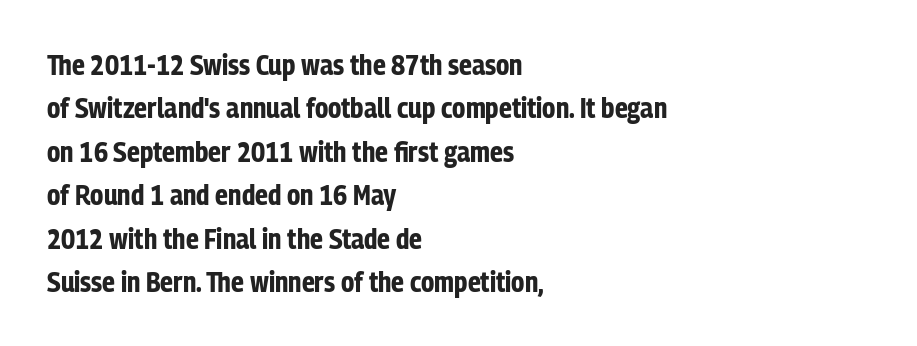
Q: Is the text bold? A: Yes.
Q: Is the text italic (slanted)? A: No, it is upright.
Q: Is the typeface a serif or a sans-serif typeface? A: Sans-serif.
Q: Is the text underlined? A: No.
Q: How is the paragraph aligned? A: Left-aligned.
Q: Is the spacing between letters normal or unusually wide? A: Normal.
Q: Is the spacing between lines tight, normal or loose? A: Normal.
Q: Width (condensed, normal, or wide)? A: Condensed.
Q: Stroke contrast? A: Low.
Q: x-height? A: Medium.
Q: Monospaced? A: No.
